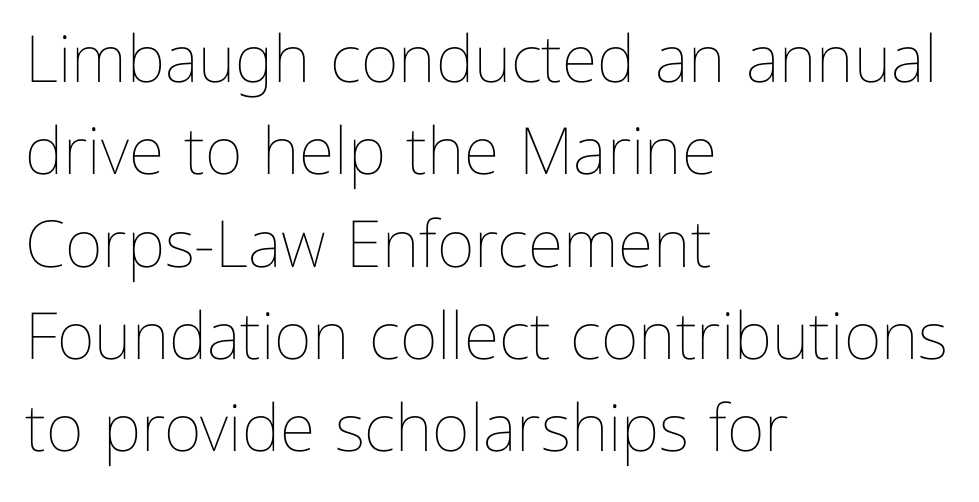
Q: Is the text bold? A: No.
Q: Is the text italic (slanted)? A: No, it is upright.
Q: Is the text underlined? A: No.
Q: How is the paragraph aligned? A: Left-aligned.
Q: Is the spacing between letters normal or unusually wide? A: Normal.
Q: Is the spacing between lines tight, normal or loose? A: Normal.
Q: Width (condensed, normal, or wide)? A: Normal.
Q: Stroke contrast? A: Low.
Q: x-height? A: Medium.
Q: Monospaced? A: No.
